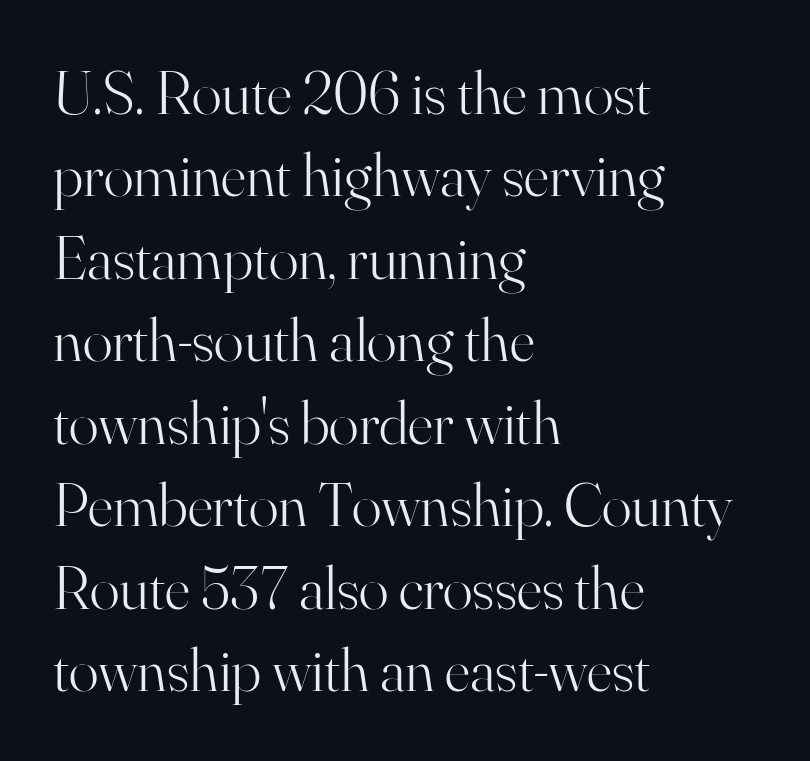
A clean baseline with only descenders dipping below it. Line beginnings align vertically; line endings do not. Vertical spacing — default. Is this a sans? No — the strokes have serifs. Ordinary non-slanted type is in use. Heaviness? Minimal to ordinary, like unemphasized prose.
